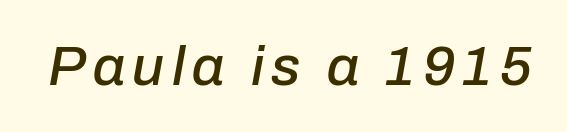
The passage shown is not underscored anywhere. Here the designer chose a conventional face with non-uniform glyph widths. Posture: slanted.
